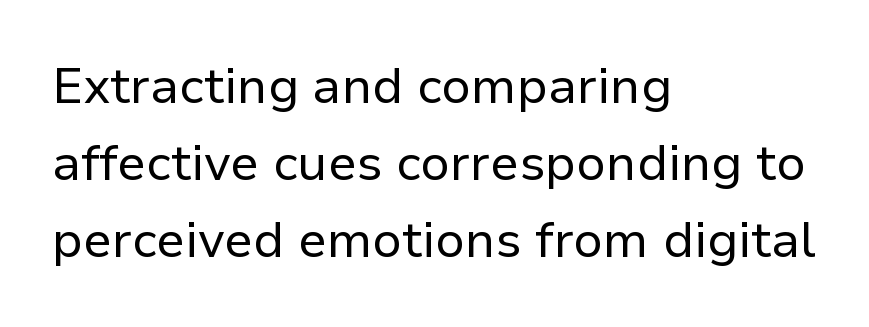
Q: Is the text bold? A: No.
Q: Is the text italic (slanted)? A: No, it is upright.
Q: Is the typeface a serif or a sans-serif typeface? A: Sans-serif.
Q: Is the text underlined? A: No.
Q: How is the paragraph aligned? A: Left-aligned.
Q: Is the spacing between letters normal or unusually wide? A: Normal.
Q: Is the spacing between lines tight, normal or loose? A: Normal.
Q: Width (condensed, normal, or wide)? A: Normal.
Q: Stroke contrast? A: Low.
Q: x-height? A: Medium.
Q: Monospaced? A: No.
